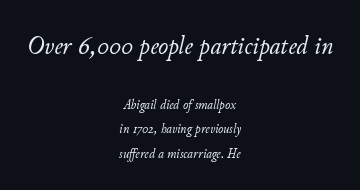
Q: Is the text bold? A: No.
Q: Is the text italic (slanted)? A: Yes, it leans right by about 11 degrees.
Q: Is the text underlined? A: No.
Q: How is the paragraph aligned? A: Centered.
Q: Is the spacing between letters normal or unusually wide? A: Normal.
Q: Which block of text is set in a larger size, the first (top) or the second (bottom)? A: The first (top) one.
